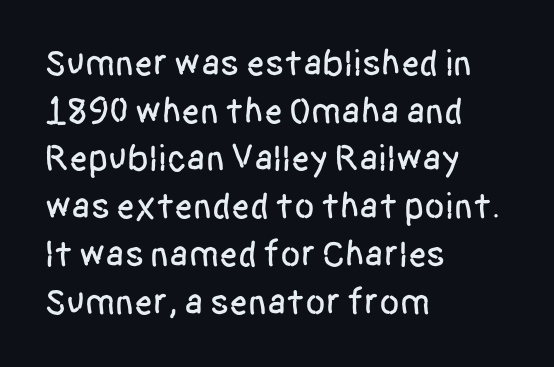
{"serif": "no", "italic": "no", "width": "condensed", "stroke_contrast": "low", "x_height": "large", "monospaced": "no", "underline": "no", "align": "left", "line_spacing": "normal", "line_spacing_ratio": 1.29, "letter_spacing": "normal", "letter_spacing_em": 0.0, "glyph_px": 37}
